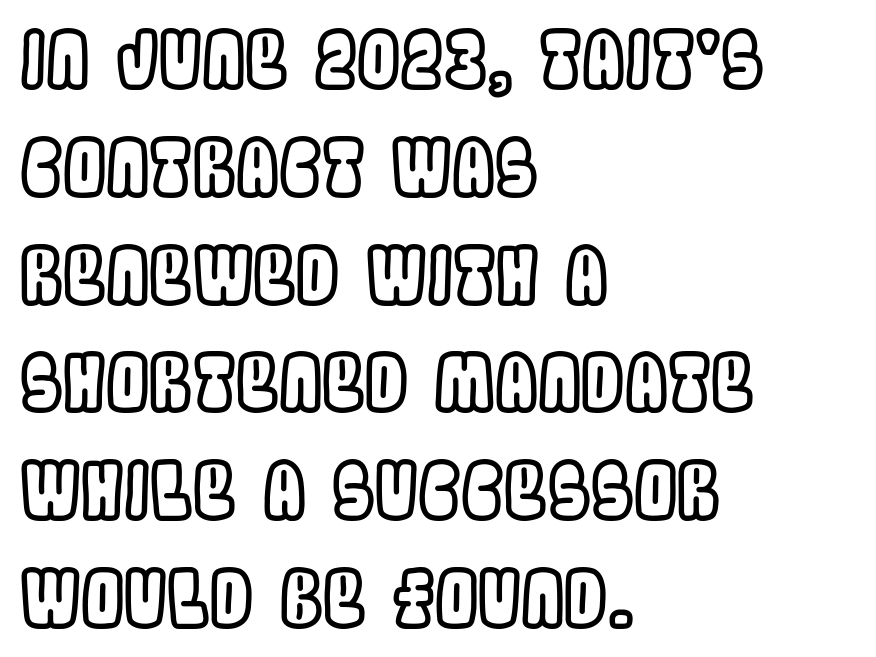
The image shows 77 px condensed type, upright; set left-aligned, normal line spacing (1.4x), normal letter spacing, not underlined; a large x-height.
